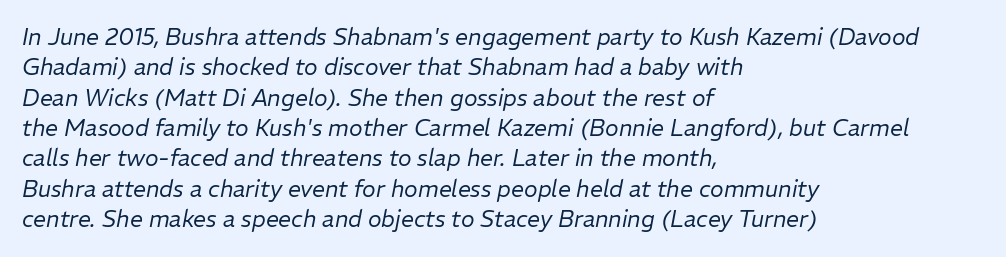
Q: Is the text bold? A: No.
Q: Is the text italic (slanted)? A: Yes, it leans right by about 11 degrees.
Q: Is the text underlined? A: No.
Q: How is the paragraph aligned? A: Left-aligned.
Q: Is the spacing between letters normal or unusually wide? A: Normal.
Q: Is the spacing between lines tight, normal or loose? A: Normal.
